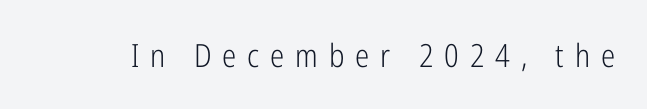
{"serif": "no", "italic": "no", "bold": "no", "weight": "light", "width": "condensed", "stroke_contrast": "low", "x_height": "medium", "monospaced": "no", "underline": "no", "letter_spacing": "wide", "letter_spacing_em": 0.34, "glyph_px": 32}
